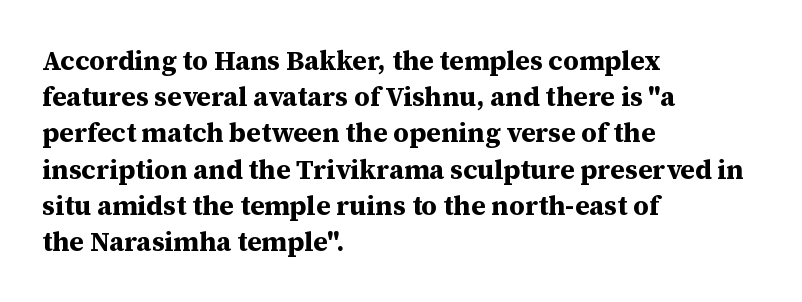
{"italic": "no", "bold": "yes", "underline": "no", "align": "left", "line_spacing": "normal", "line_spacing_ratio": 1.34, "letter_spacing": "normal", "letter_spacing_em": 0.0, "glyph_px": 27}
